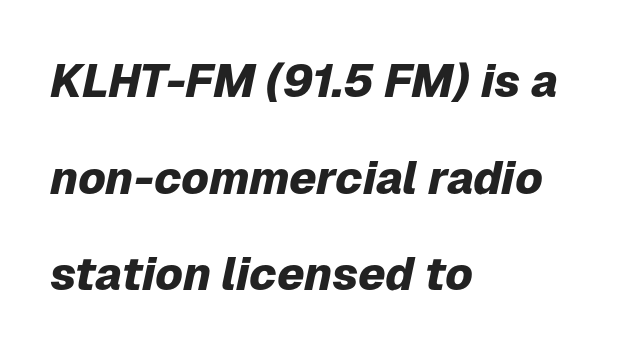
{"italic": "yes", "lean": "right", "slant_degrees": 12, "bold": "yes", "weight": "heavy", "width": "normal", "stroke_contrast": "low", "x_height": "medium", "monospaced": "no", "underline": "no", "align": "left", "line_spacing": "loose", "line_spacing_ratio": 2.1, "letter_spacing": "normal", "letter_spacing_em": 0.0, "glyph_px": 46}
